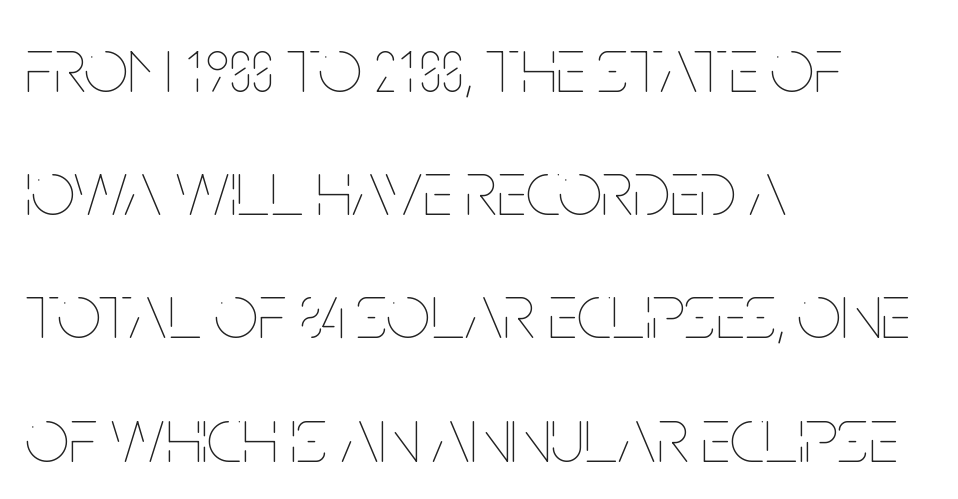
Nobody drew a line under any word here. Caption: standard tracking, unaltered. Where is the straight margin? On the left. The passage shown is not bold in any degree. A typesetter would call this proportional, since set widths differ per character.
